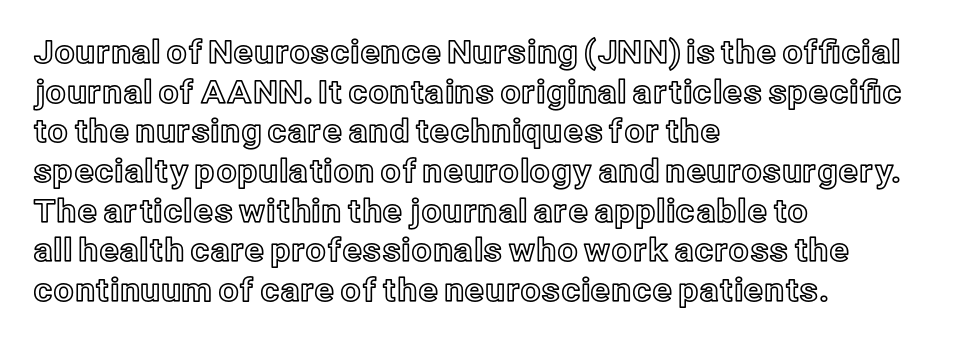
{"italic": "no", "width": "normal", "x_height": "medium", "monospaced": "no", "underline": "no", "align": "left", "line_spacing_ratio": 1.24, "letter_spacing": "normal", "letter_spacing_em": 0.0, "glyph_px": 32}
